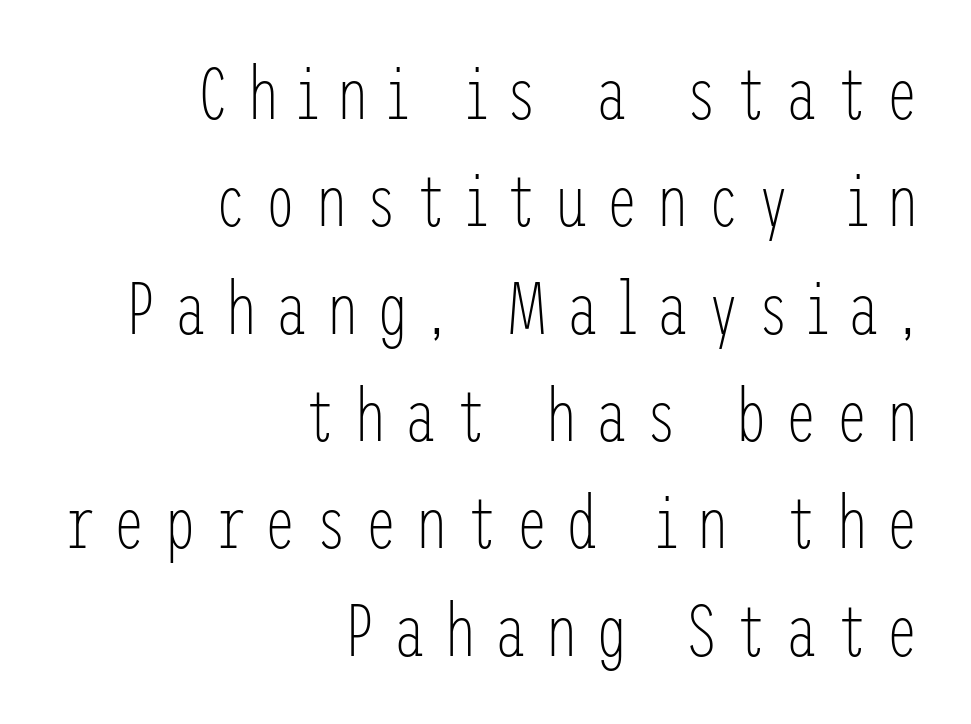
Letterform terminals end flat and unadorned throughout the passage. Weight: in the light-to-regular range. Leading matches the norm, producing a regular column. Rendered with straight, roman letterforms.
